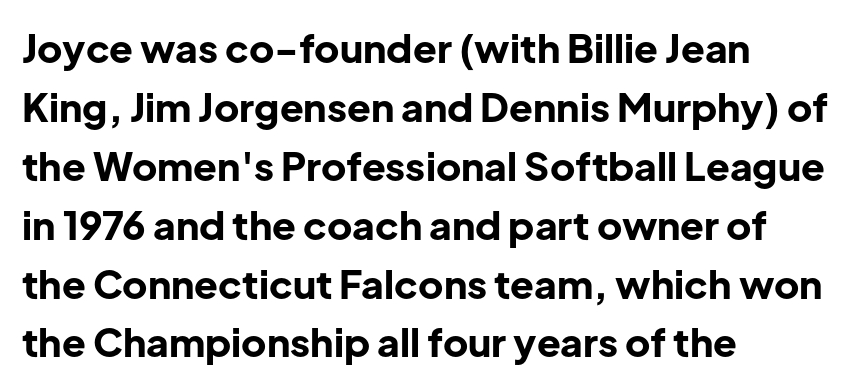
{"serif": "no", "italic": "no", "bold": "yes", "weight": "bold", "width": "normal", "stroke_contrast": "low", "x_height": "medium", "monospaced": "no", "underline": "no", "align": "left", "line_spacing": "normal", "line_spacing_ratio": 1.51, "letter_spacing": "normal", "letter_spacing_em": 0.0, "glyph_px": 39}
